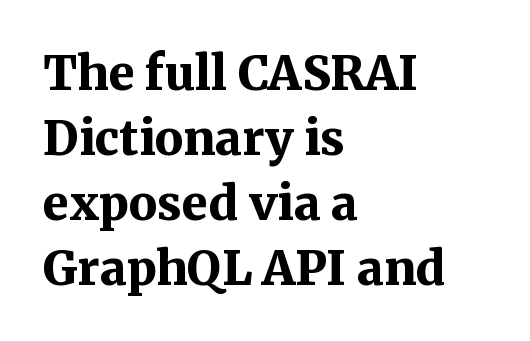
The image shows 47 px bold serif type, upright; set left-aligned, normal line spacing (1.38x), normal letter spacing, not underlined; medium stroke contrast and a medium x-height.
